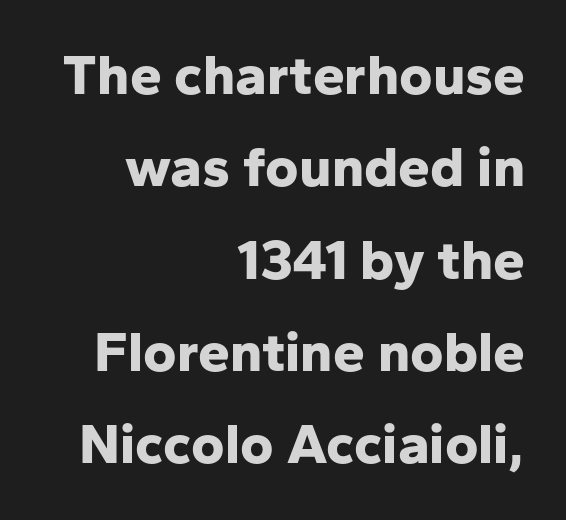
Q: Is the text bold? A: Yes.
Q: Is the text italic (slanted)? A: No, it is upright.
Q: Is the typeface a serif or a sans-serif typeface? A: Sans-serif.
Q: Is the text underlined? A: No.
Q: How is the paragraph aligned? A: Right-aligned.
Q: Is the spacing between letters normal or unusually wide? A: Normal.
Q: Is the spacing between lines tight, normal or loose? A: Normal.
Q: Width (condensed, normal, or wide)? A: Normal.
Q: Stroke contrast? A: Low.
Q: x-height? A: Medium.
Q: Monospaced? A: No.
